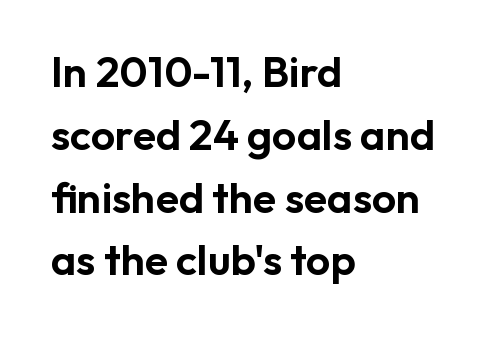
Just letters on the line, the space beneath them empty. Which margin do the lines hug? The left one — the right edge is uneven. A roman cut, with each character standing at attention. Character widths vary here, with narrow letters taking less room than wide ones.
